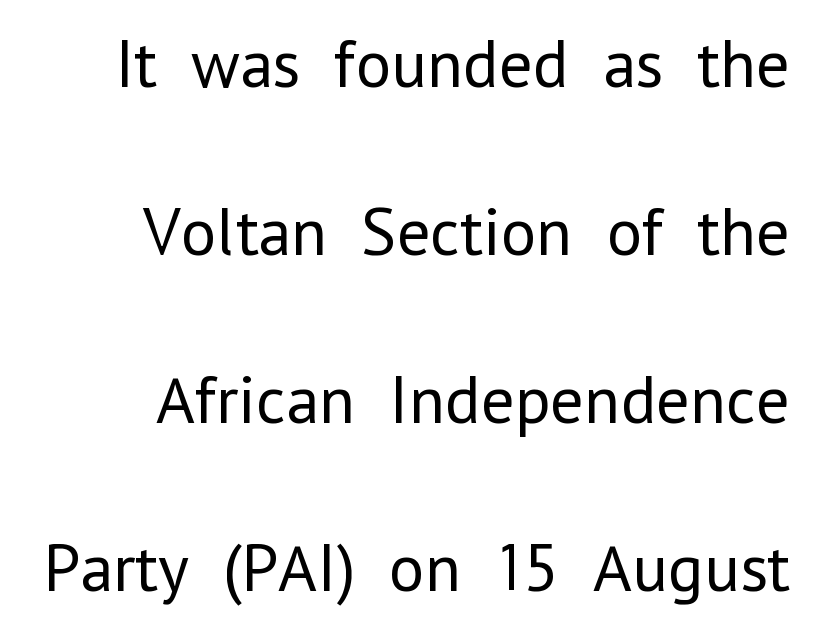
The image shows 68 px regular-weight sans-serif type, upright; set right-aligned, loose line spacing (2.47x), normal letter spacing, not underlined; low stroke contrast and a medium x-height.
